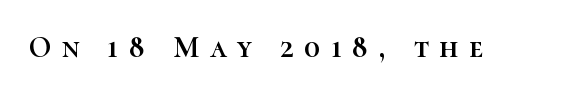
Q: Is the text italic (slanted)? A: No, it is upright.
Q: Is the text underlined? A: No.
Q: Is the spacing between letters normal or unusually wide? A: Unusually wide.
Q: Width (condensed, normal, or wide)? A: Normal.
Q: Stroke contrast? A: High.
Q: x-height? A: Medium.
Q: Monospaced? A: No.
